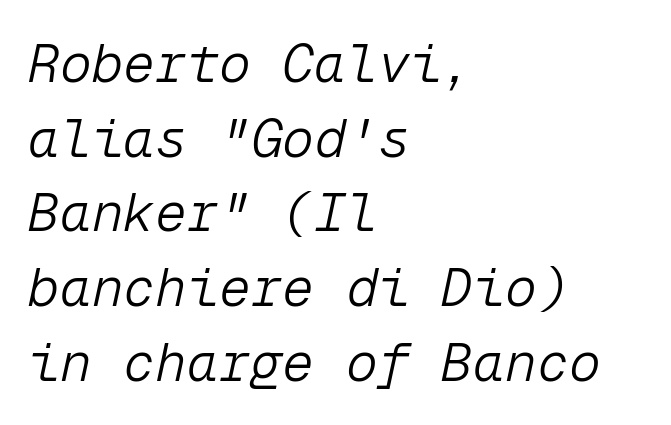
No extra tracking has been applied to these lines. Leftover space on each line is placed entirely after the last word. The passage shown is not underscored anywhere. Weight: in the light-to-regular range. The text carries the slant typical of an italic or oblique font. A normal amount of white space separates one row of letters from the next.
